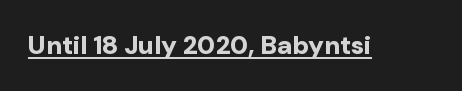
The image shows 26 px bold type, upright; set normal letter spacing, underlined.
